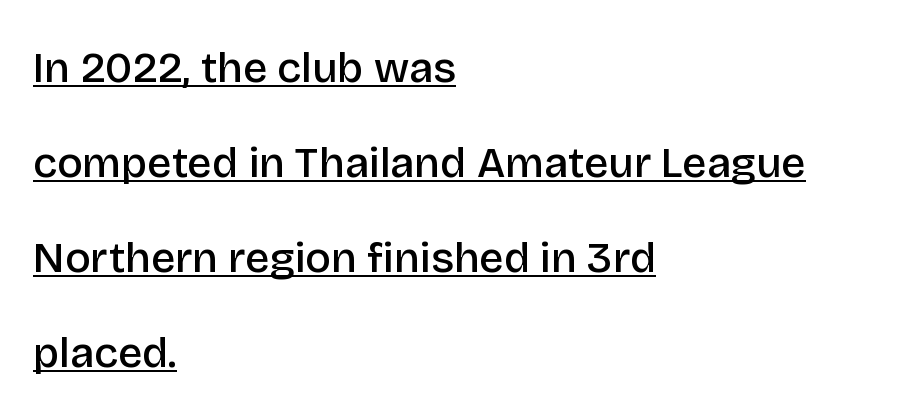
The image shows 43 px semibold sans-serif type, upright; set left-aligned, loose line spacing (2.21x), normal letter spacing, underlined; low stroke contrast and a large x-height.
